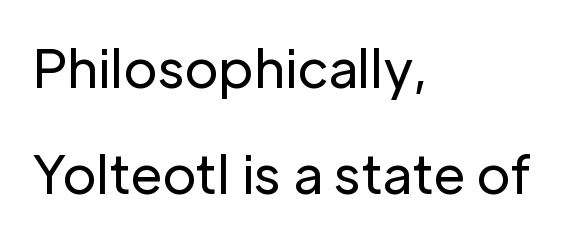
The image shows 52 px regular-weight sans-serif type, upright; set left-aligned, loose line spacing (2.03x), normal letter spacing, not underlined; low stroke contrast and a medium x-height.
